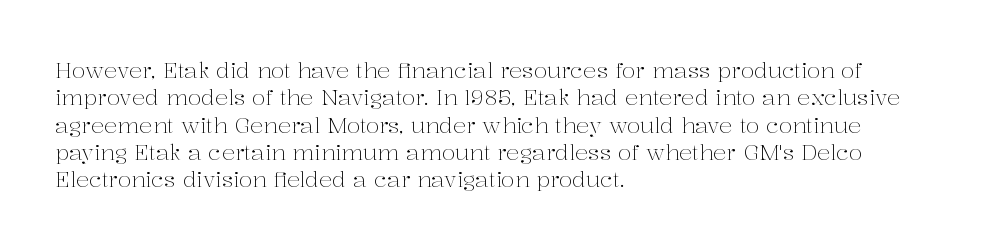
Rendered with straight, roman letterforms. Weight: not bold — regular or lighter. Words appear dense and cohesive because spacing is normal. Horizontal alignment here is leftward, the default for most running prose. A clean baseline with only descenders dipping below it.
